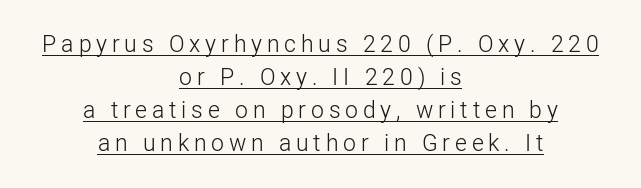
The image shows 23 px text type, upright; set centered, normal line spacing (1.44x), unusually wide letter spacing (+0.21 em), underlined.
